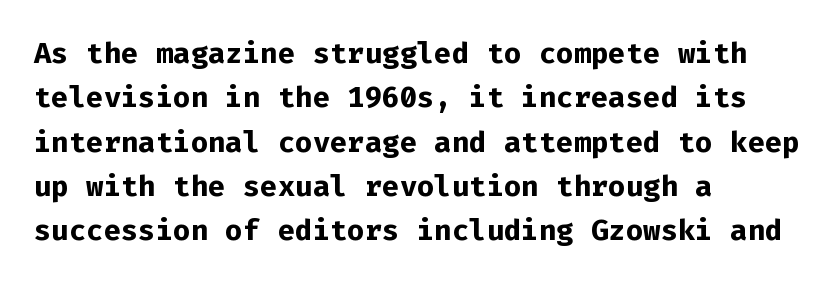
Q: Is the text bold? A: Yes.
Q: Is the text italic (slanted)? A: No, it is upright.
Q: Is the typeface a serif or a sans-serif typeface? A: Sans-serif.
Q: Is the text underlined? A: No.
Q: How is the paragraph aligned? A: Left-aligned.
Q: Is the spacing between letters normal or unusually wide? A: Normal.
Q: Is the spacing between lines tight, normal or loose? A: Normal.
Q: Width (condensed, normal, or wide)? A: Normal.
Q: Stroke contrast? A: Low.
Q: x-height? A: Medium.
Q: Monospaced? A: Yes.
